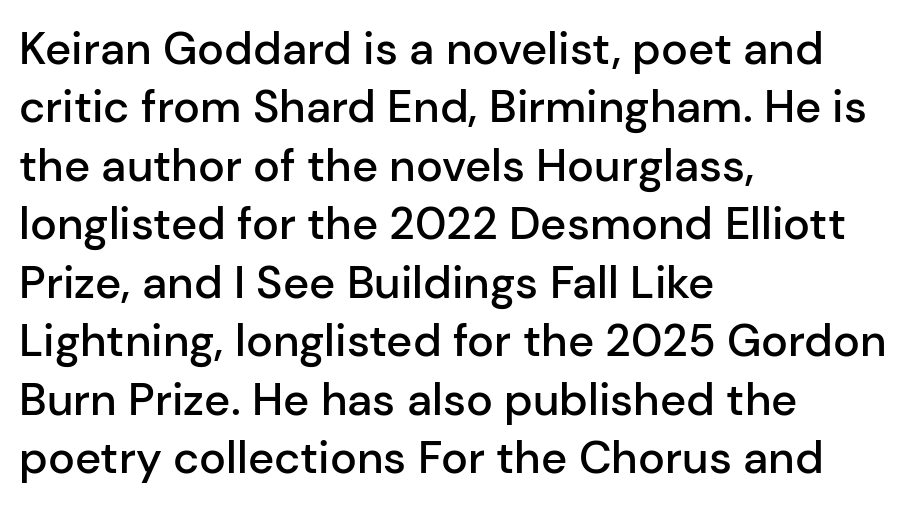
Posture: vertical. Leading matches the norm, producing a regular column. Each letter's strokes conclude bluntly, with no projecting serifs. Anything drawn beneath the words? Only blank space.
